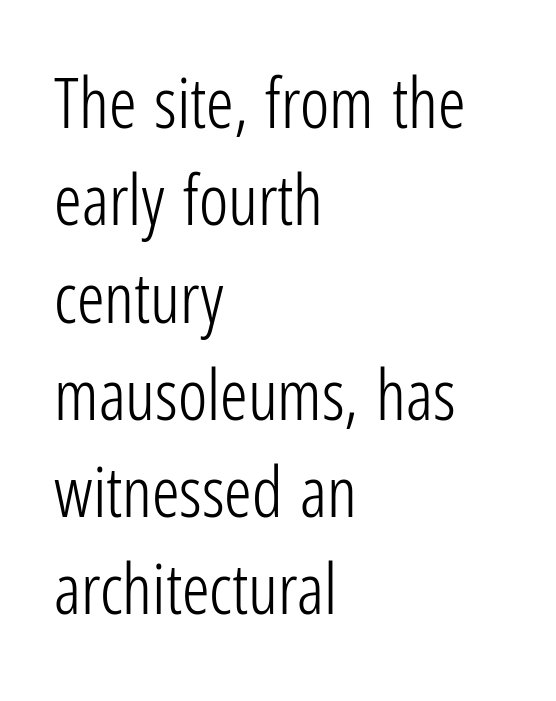
The vertical gap from one line to the next is medium. The axis of the letterforms is exactly vertical. Character widths vary here, with narrow letters taking less room than wide ones. These lines are composed in type without serifs.
